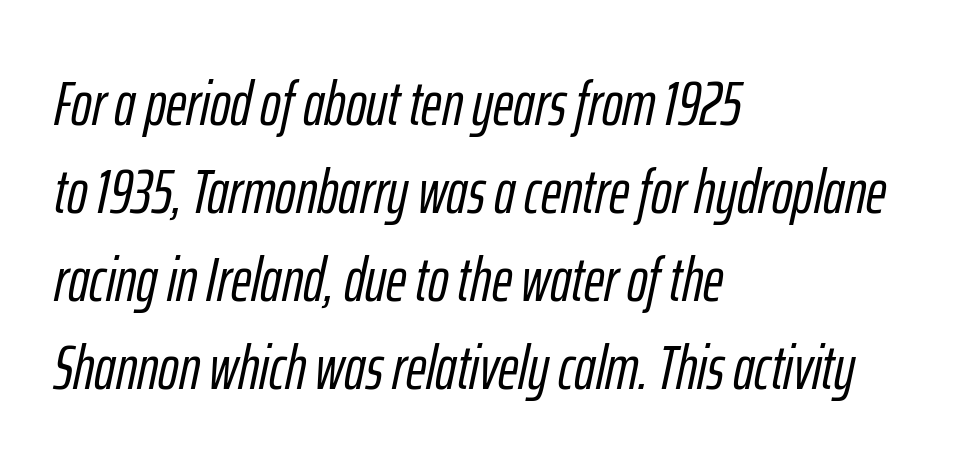
Q: Is the text italic (slanted)? A: Yes, it leans right by about 12 degrees.
Q: Is the text underlined? A: No.
Q: How is the paragraph aligned? A: Left-aligned.
Q: Is the spacing between letters normal or unusually wide? A: Normal.
Q: Is the spacing between lines tight, normal or loose? A: Normal.
Q: Width (condensed, normal, or wide)? A: Condensed.
Q: Stroke contrast? A: Low.
Q: x-height? A: Medium.
Q: Monospaced? A: No.
